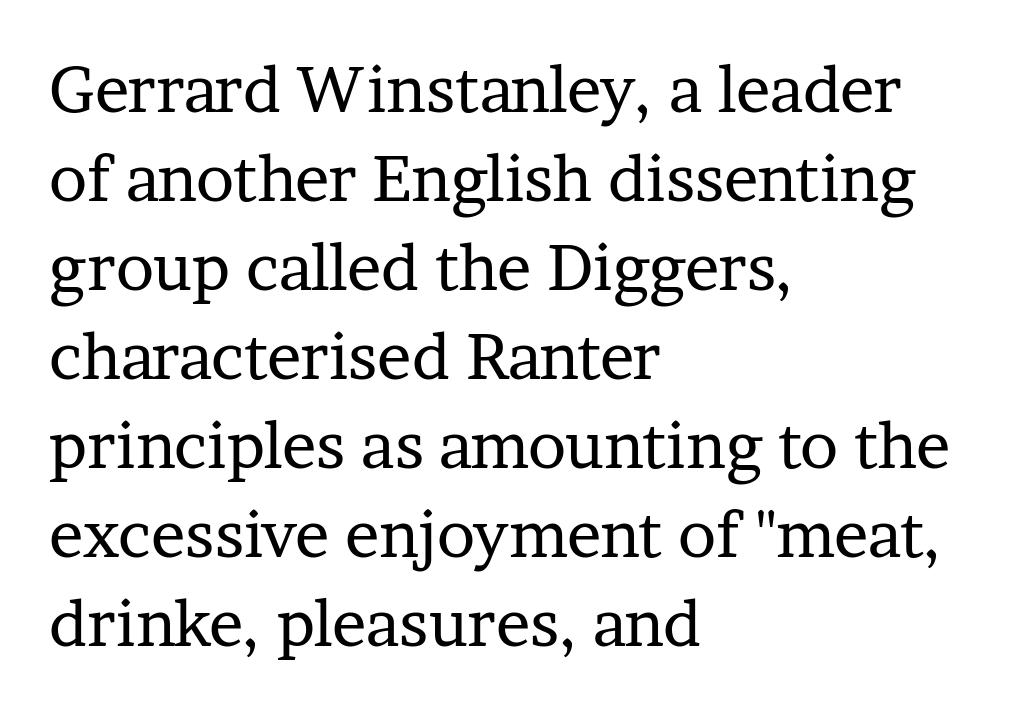
The image shows 64 px regular-weight serif type, upright; set left-aligned, normal line spacing (1.39x), normal letter spacing, not underlined; low stroke contrast and a medium x-height.
